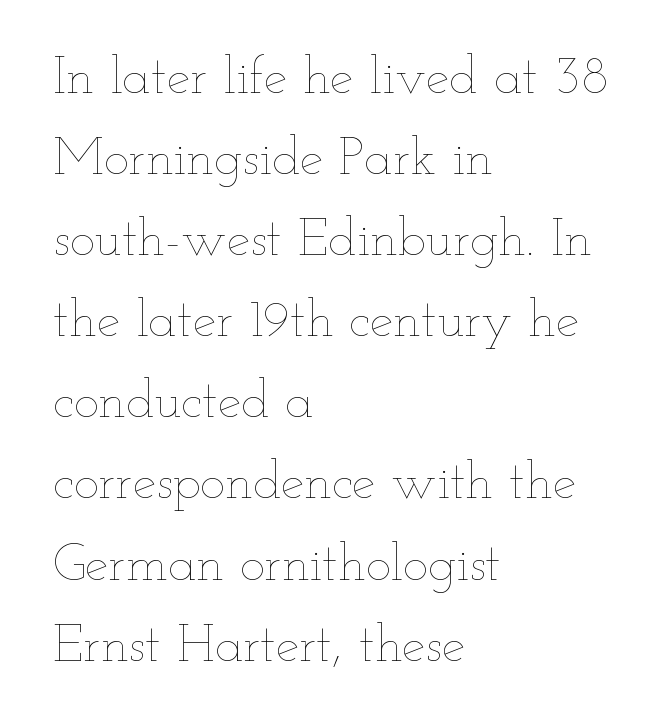
The image shows 53 px thin, wide type, upright; set left-aligned, normal line spacing (1.53x), normal letter spacing, not underlined; low stroke contrast and a small x-height.
